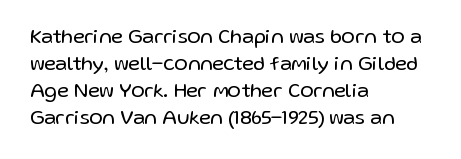
This sample uses an upright cut, with every glyph sitting square on the baseline. Reading down the column, the eye jumps a familiar distance to each next line. The horizontal fit of the characters is conventional and even. This is not heavy type; no bold has been used.
